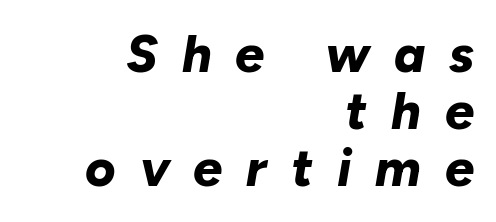
Q: Is the text bold? A: Yes.
Q: Is the text italic (slanted)? A: Yes, it leans right by about 10 degrees.
Q: Is the text underlined? A: No.
Q: How is the paragraph aligned? A: Right-aligned.
Q: Is the spacing between letters normal or unusually wide? A: Unusually wide.
Q: Is the spacing between lines tight, normal or loose? A: Tight.
Q: Width (condensed, normal, or wide)? A: Normal.
Q: Stroke contrast? A: Low.
Q: x-height? A: Medium.
Q: Monospaced? A: No.
